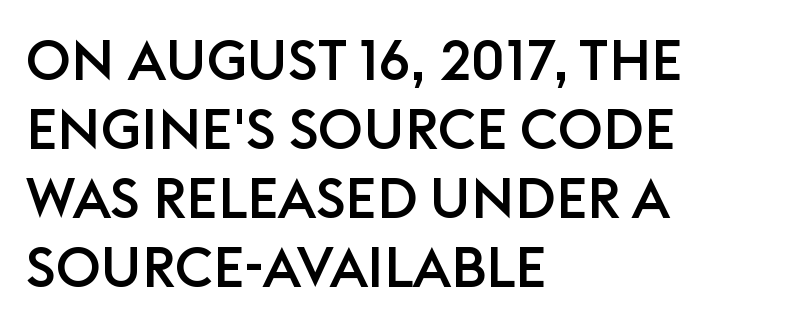
{"serif": "no", "italic": "no", "width": "normal", "stroke_contrast": "low", "x_height": "large", "monospaced": "no", "underline": "no", "align": "left", "line_spacing_ratio": 1.23, "letter_spacing": "normal", "letter_spacing_em": 0.0, "glyph_px": 56}
